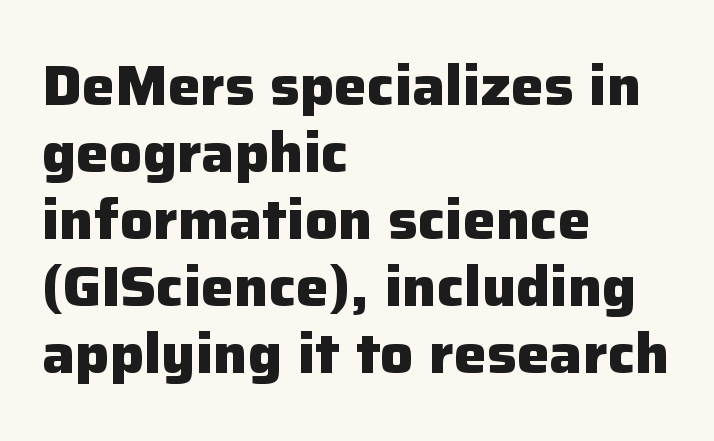
{"serif": "no", "italic": "no", "bold": "yes", "weight": "heavy", "width": "normal", "stroke_contrast": "low", "x_height": "medium", "monospaced": "no", "underline": "no", "align": "left", "line_spacing_ratio": 1.22, "letter_spacing": "normal", "letter_spacing_em": 0.0, "glyph_px": 55}
